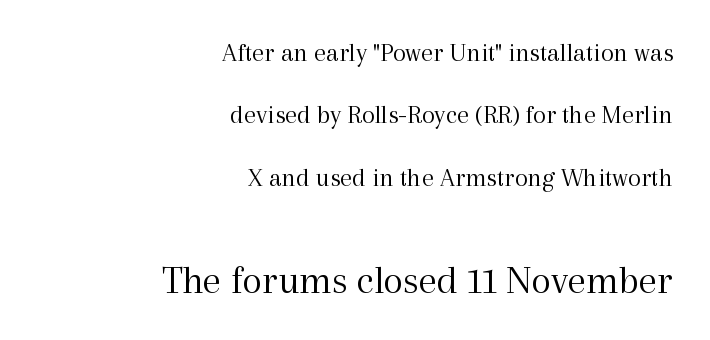
{"serif": "yes", "italic": "no", "bold": "no", "weight": "light", "width": "normal", "x_height": "medium", "monospaced": "no", "underline": "no", "align": "right", "line_spacing": "loose", "line_spacing_ratio": 2.31, "letter_spacing": "normal", "letter_spacing_em": 0.0, "larger_block": "second", "size_ratio": 1.52, "glyph_px": 41}
